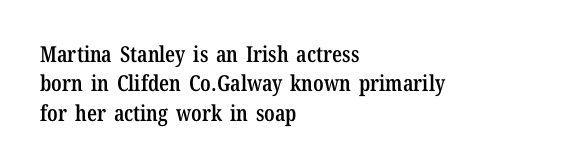
{"italic": "no", "bold": "semi", "underline": "no", "align": "left", "line_spacing": "normal", "line_spacing_ratio": 1.33, "letter_spacing": "normal", "letter_spacing_em": 0.0, "glyph_px": 22}
